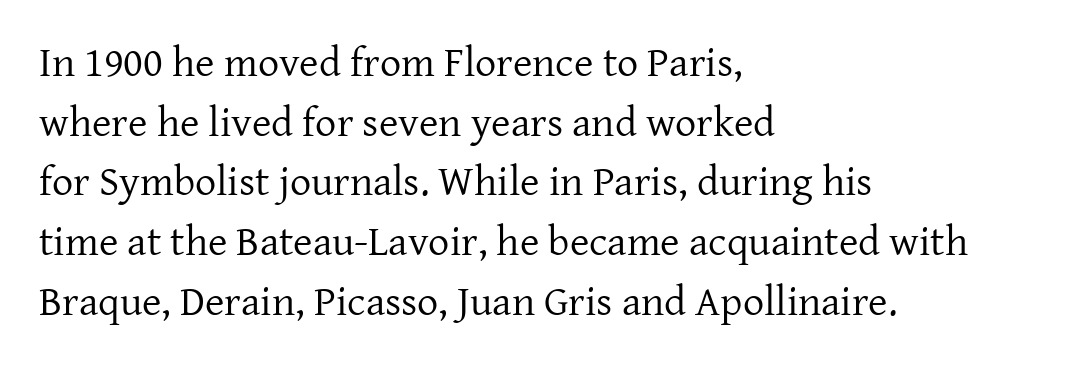
Q: Is the text bold? A: No.
Q: Is the text italic (slanted)? A: No, it is upright.
Q: Is the typeface a serif or a sans-serif typeface? A: Serif.
Q: Is the text underlined? A: No.
Q: How is the paragraph aligned? A: Left-aligned.
Q: Is the spacing between letters normal or unusually wide? A: Normal.
Q: Is the spacing between lines tight, normal or loose? A: Normal.
Q: Width (condensed, normal, or wide)? A: Normal.
Q: Stroke contrast? A: Low.
Q: x-height? A: Medium.
Q: Monospaced? A: No.
